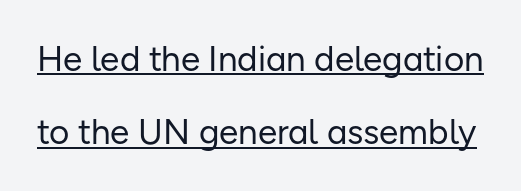
The image shows 35 px regular-weight sans-serif type, upright; set loose line spacing (2.1x), normal letter spacing, underlined; low stroke contrast and a medium x-height.
